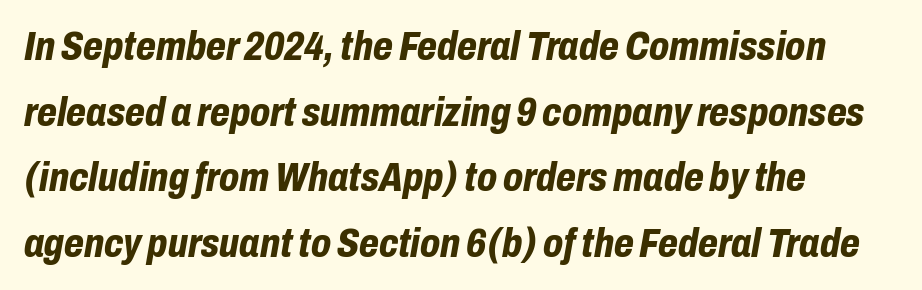
Rows of type keep a routine distance in the vertical direction. As a designer I'd log this as weight 700, bold. Has an underline been added? It has not. Varying glyph widths throughout — classic text-font behaviour. The tracking reads as untouched default to a designer's eye.
